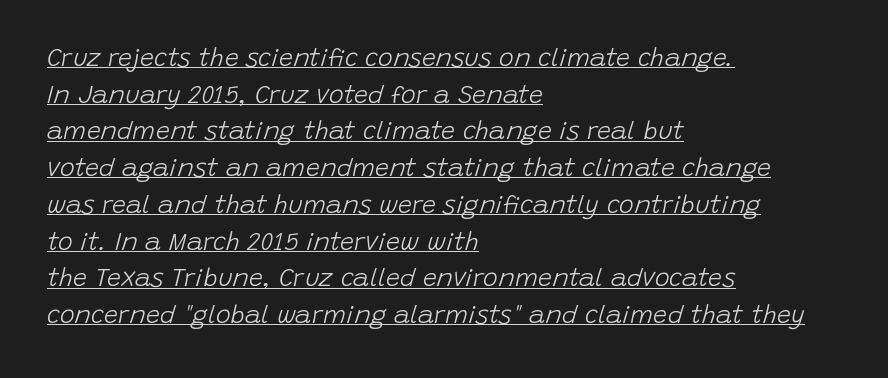
Is the letter spacing exaggerated? No — it looks like the ordinary default. Weight class: somewhere from thin through regular. The passage is arranged the way most books set body copy — flush left. The space between consecutive lines is moderate. The string is rendered with underlining switched on. You can tell it's italic because the verticals aren't actually vertical.
